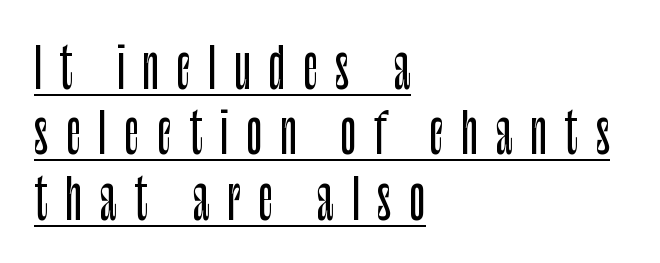
The image shows 54 px condensed sans-serif type, upright; set left-aligned, line spacing 1.21x, unusually wide letter spacing (+0.32 em), underlined; low stroke contrast and a large x-height.
